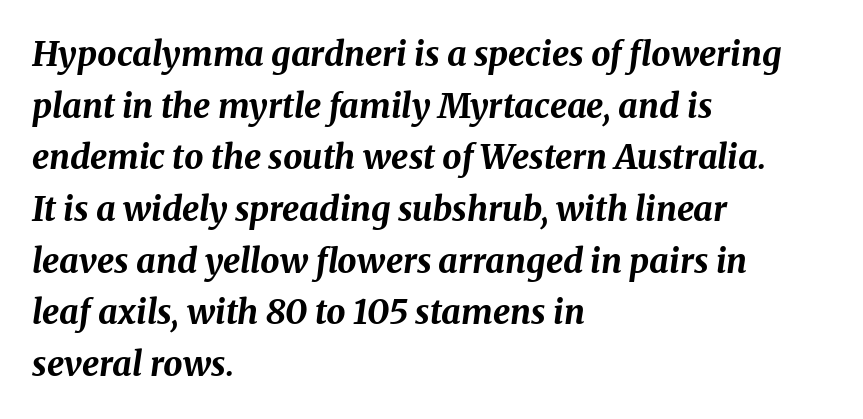
{"italic": "yes", "lean": "right", "slant_degrees": 8, "bold": "yes", "weight": "bold", "width": "normal", "stroke_contrast": "medium", "x_height": "medium", "monospaced": "no", "underline": "no", "align": "left", "line_spacing": "normal", "line_spacing_ratio": 1.52, "letter_spacing": "normal", "letter_spacing_em": 0.0, "glyph_px": 34}
